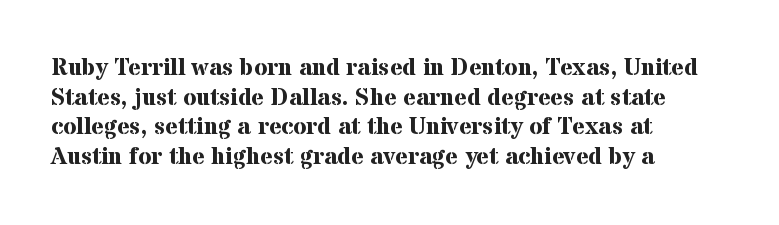
Nobody drew a line under any word here. The lettering stays uniformly vertical, giving the passage a roman look. Each word holds together tightly as a unit, with standard inter-letter gaps. A student would call this left alignment; a typographer would say flush left, rag right. Typographic density is high because the face is bold.
